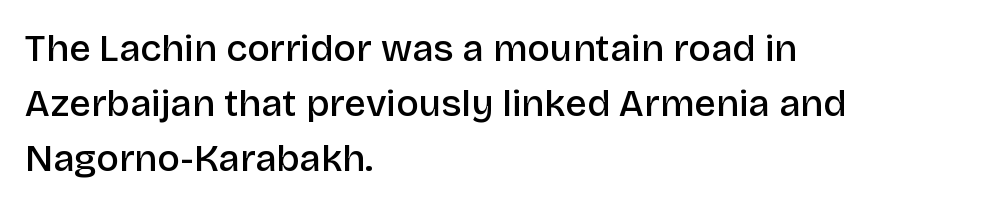
I'd call this a sans setting — the letters go barefoot. In terms of weight, the rendering is demibold, just under bold. The rendering uses a moderate line-height, typical for paragraphs. Observe the ordinary spacing: letters are neighbours, not strangers.
